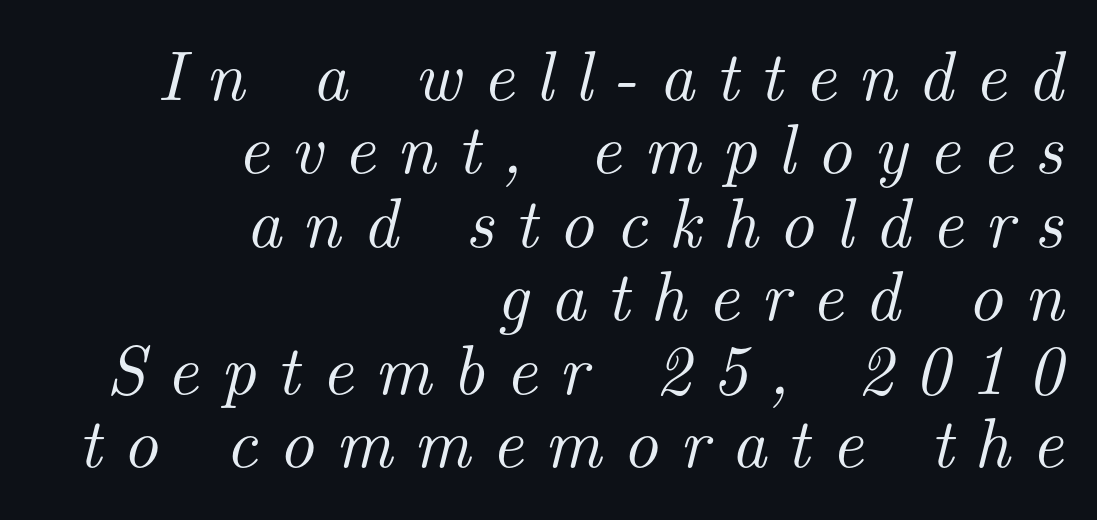
{"serif": "yes", "italic": "yes", "lean": "right", "slant_degrees": 14, "width": "normal", "stroke_contrast": "medium", "x_height": "small", "monospaced": "no", "underline": "no", "align": "right", "line_spacing": "tight", "line_spacing_ratio": 1.05, "letter_spacing": "wide", "letter_spacing_em": 0.3, "glyph_px": 70}
